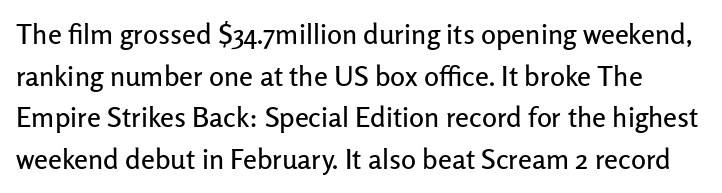
Q: Is the text italic (slanted)? A: No, it is upright.
Q: Is the typeface a serif or a sans-serif typeface? A: Sans-serif.
Q: Is the text underlined? A: No.
Q: Is the spacing between letters normal or unusually wide? A: Normal.
Q: Is the spacing between lines tight, normal or loose? A: Normal.
Q: Width (condensed, normal, or wide)? A: Normal.
Q: Stroke contrast? A: Low.
Q: x-height? A: Medium.
Q: Monospaced? A: No.
